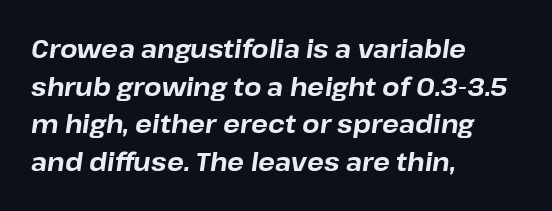
Q: Is the text bold? A: Yes.
Q: Is the text italic (slanted)? A: Yes, it leans right by about 8 degrees.
Q: Is the text underlined? A: No.
Q: How is the paragraph aligned? A: Left-aligned.
Q: Is the spacing between letters normal or unusually wide? A: Normal.
Q: Is the spacing between lines tight, normal or loose? A: Normal.
